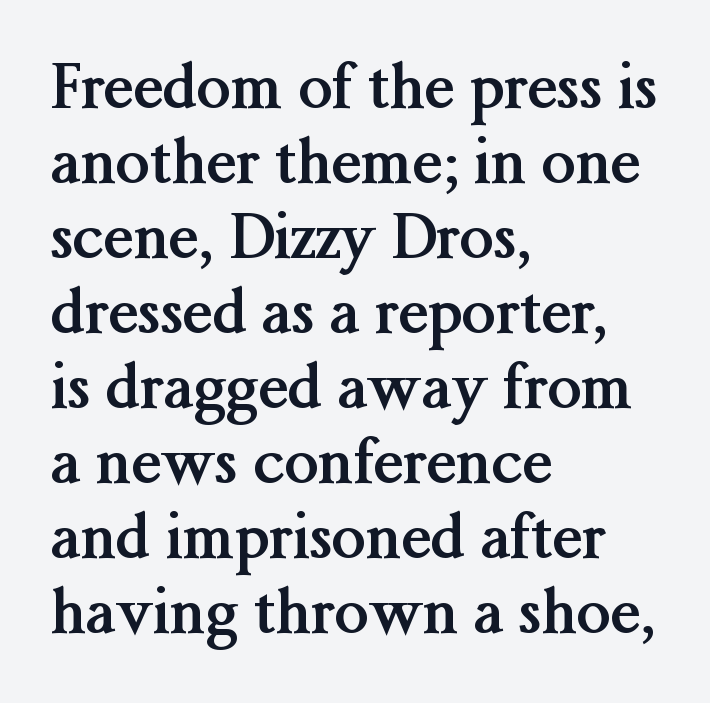
The image shows 61 px semibold serif type, upright; set left-aligned, line spacing 1.23x, normal letter spacing, not underlined; medium stroke contrast and a medium x-height.
